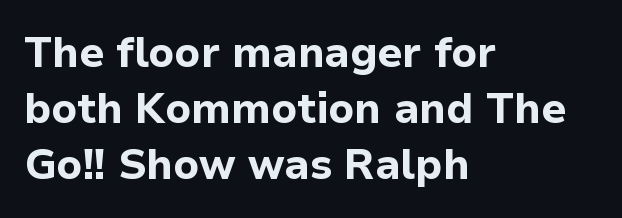
Q: Is the text bold? A: Yes.
Q: Is the text italic (slanted)? A: No, it is upright.
Q: Is the typeface a serif or a sans-serif typeface? A: Sans-serif.
Q: Is the text underlined? A: No.
Q: How is the paragraph aligned? A: Left-aligned.
Q: Is the spacing between letters normal or unusually wide? A: Normal.
Q: Is the spacing between lines tight, normal or loose? A: Normal.
Q: Width (condensed, normal, or wide)? A: Normal.
Q: Stroke contrast? A: Low.
Q: x-height? A: Medium.
Q: Monospaced? A: No.
